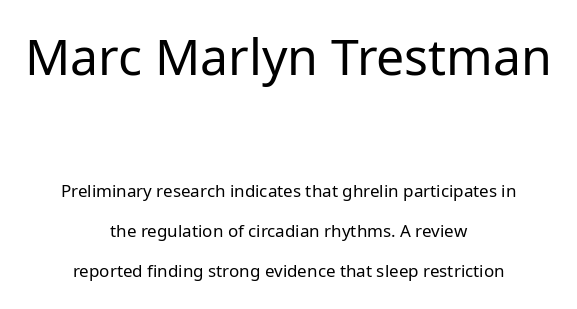
{"serif": "no", "italic": "no", "bold": "no", "weight": "regular", "width": "normal", "stroke_contrast": "low", "x_height": "medium", "monospaced": "no", "underline": "no", "align": "center", "line_spacing": "loose", "line_spacing_ratio": 2.34, "letter_spacing": "normal", "letter_spacing_em": 0.0, "larger_block": "first", "size_ratio": 2.94, "glyph_px": 50}
